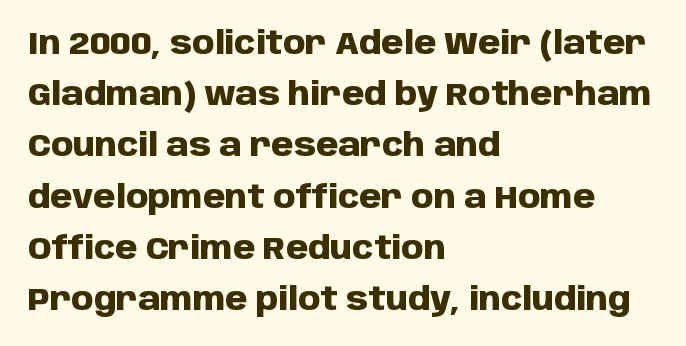
The image shows 32 px heavy sans-serif type, upright; set left-aligned, normal line spacing (1.6x), normal letter spacing, not underlined; low stroke contrast and a large x-height.
